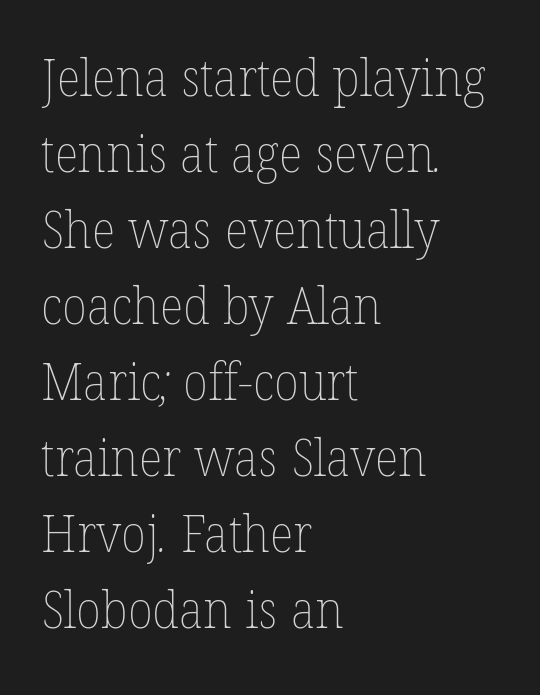
Q: Is the text bold? A: No.
Q: Is the text underlined? A: No.
Q: How is the paragraph aligned? A: Left-aligned.
Q: Is the spacing between letters normal or unusually wide? A: Normal.
Q: Is the spacing between lines tight, normal or loose? A: Normal.
Q: Width (condensed, normal, or wide)? A: Normal.
Q: Stroke contrast? A: Low.
Q: x-height? A: Medium.
Q: Monospaced? A: No.
